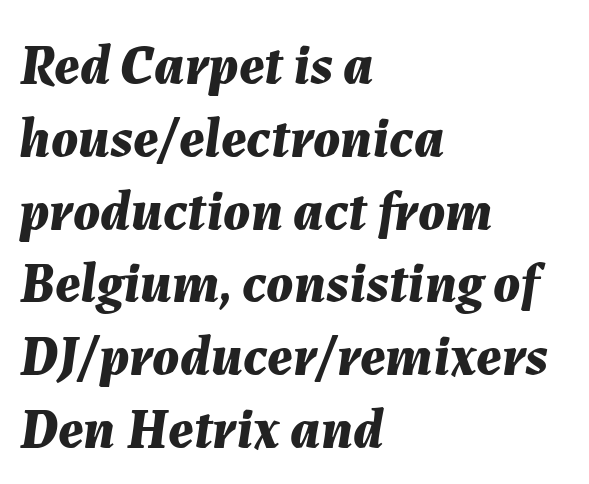
{"italic": "yes", "lean": "right", "slant_degrees": 7, "bold": "yes", "weight": "bold", "width": "normal", "stroke_contrast": "medium", "x_height": "medium", "monospaced": "no", "underline": "no", "align": "left", "line_spacing": "normal", "line_spacing_ratio": 1.3, "letter_spacing": "normal", "letter_spacing_em": 0.0, "glyph_px": 56}
